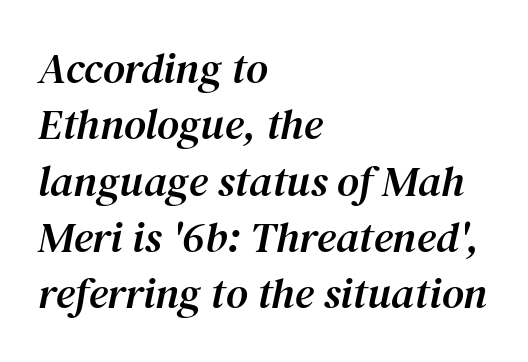
Q: Is the text italic (slanted)? A: Yes, it leans right by about 12 degrees.
Q: Is the typeface a serif or a sans-serif typeface? A: Serif.
Q: Is the text underlined? A: No.
Q: How is the paragraph aligned? A: Left-aligned.
Q: Is the spacing between letters normal or unusually wide? A: Normal.
Q: Is the spacing between lines tight, normal or loose? A: Normal.
Q: Width (condensed, normal, or wide)? A: Normal.
Q: Stroke contrast? A: Medium.
Q: x-height? A: Medium.
Q: Monospaced? A: No.
